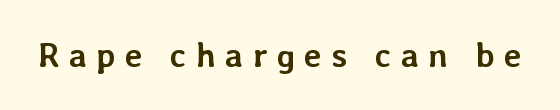
{"italic": "no", "bold": "yes", "weight": "semibold", "width": "normal", "stroke_contrast": "low", "x_height": "medium", "monospaced": "no", "underline": "no", "letter_spacing": "wide", "letter_spacing_em": 0.27, "glyph_px": 34}
